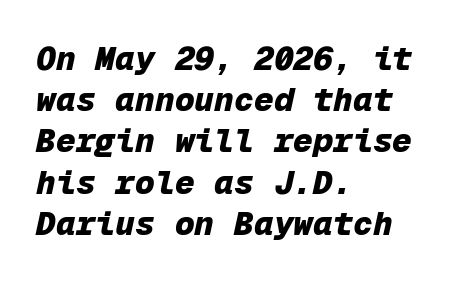
The image shows 33 px heavy type, italic (leaning right), monospaced; set left-aligned, normal line spacing (1.25x), normal letter spacing, not underlined; low stroke contrast and a medium x-height.
